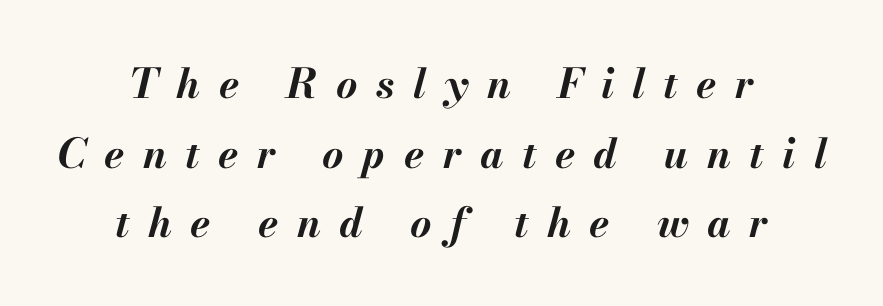
{"italic": "yes", "lean": "right", "slant_degrees": 13, "bold": "yes", "weight": "bold", "width": "normal", "stroke_contrast": "medium", "x_height": "small", "monospaced": "no", "underline": "no", "align": "center", "line_spacing": "normal", "line_spacing_ratio": 1.7, "letter_spacing": "wide", "letter_spacing_em": 0.45, "glyph_px": 41}
